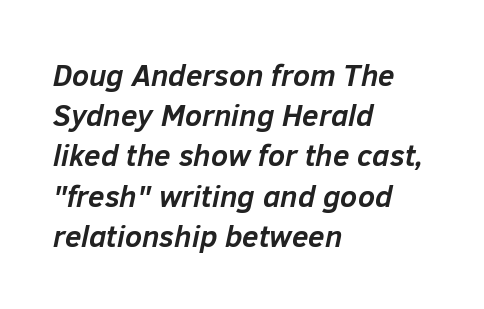
Q: Is the text bold? A: Yes.
Q: Is the text italic (slanted)? A: Yes, it leans right by about 12 degrees.
Q: Is the text underlined? A: No.
Q: How is the paragraph aligned? A: Left-aligned.
Q: Is the spacing between letters normal or unusually wide? A: Normal.
Q: Is the spacing between lines tight, normal or loose? A: Normal.
Q: Width (condensed, normal, or wide)? A: Normal.
Q: Stroke contrast? A: Low.
Q: x-height? A: Medium.
Q: Monospaced? A: No.
